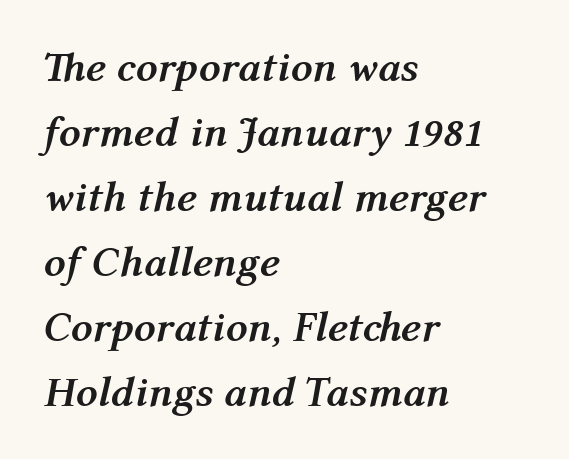
Yep, that's italic — everything's leaning. The face used here is rendered with its standard letterfit. What's the leading like? Ordinary, nothing unusual. Here the designer chose a conventional face with non-uniform glyph widths. These lines stack with their left ends in a neat column.
